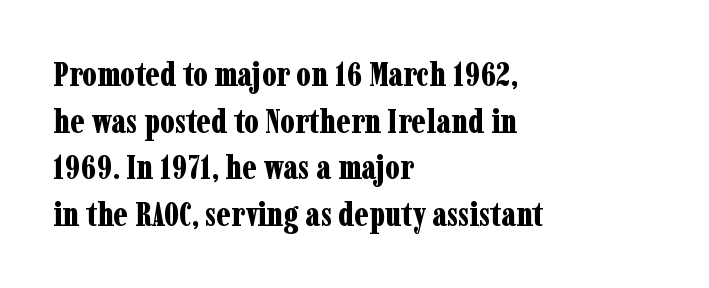
The image shows 34 px bold, condensed serif type, upright; set left-aligned, normal line spacing (1.37x), normal letter spacing, not underlined; low stroke contrast and a medium x-height.
